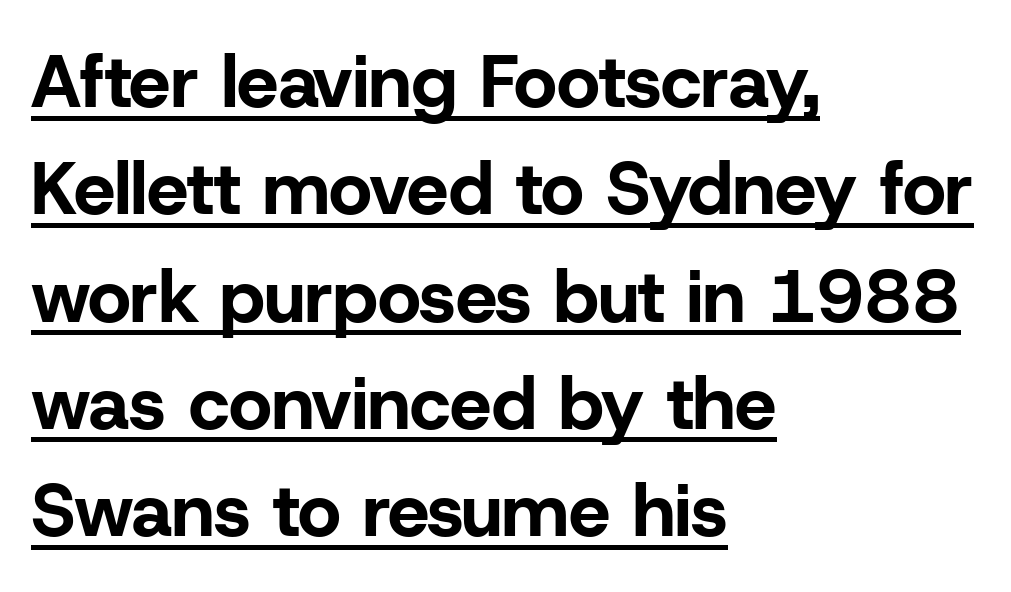
Q: Is the text bold? A: Yes.
Q: Is the text italic (slanted)? A: No, it is upright.
Q: Is the typeface a serif or a sans-serif typeface? A: Sans-serif.
Q: Is the text underlined? A: Yes.
Q: How is the paragraph aligned? A: Left-aligned.
Q: Is the spacing between letters normal or unusually wide? A: Normal.
Q: Is the spacing between lines tight, normal or loose? A: Normal.
Q: Width (condensed, normal, or wide)? A: Normal.
Q: Stroke contrast? A: Low.
Q: x-height? A: Medium.
Q: Monospaced? A: No.
